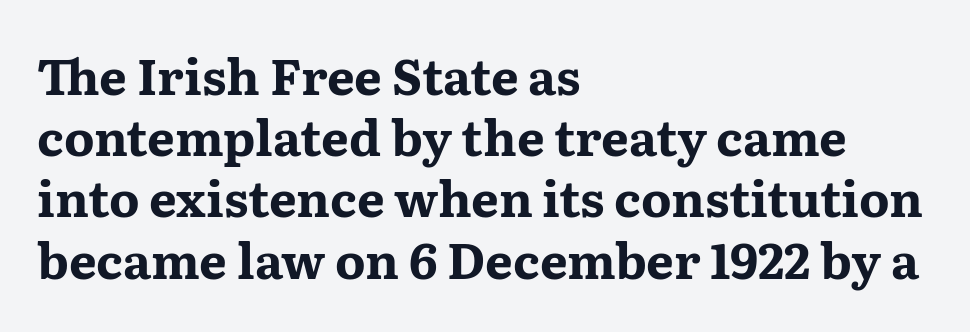
Check the space under the baseline: it is left empty. I'd call this a serif setting — the letters wear small feet. What weight is shown? A full bold with thick strokes. The leading is moderate, giving the passage an even texture.
